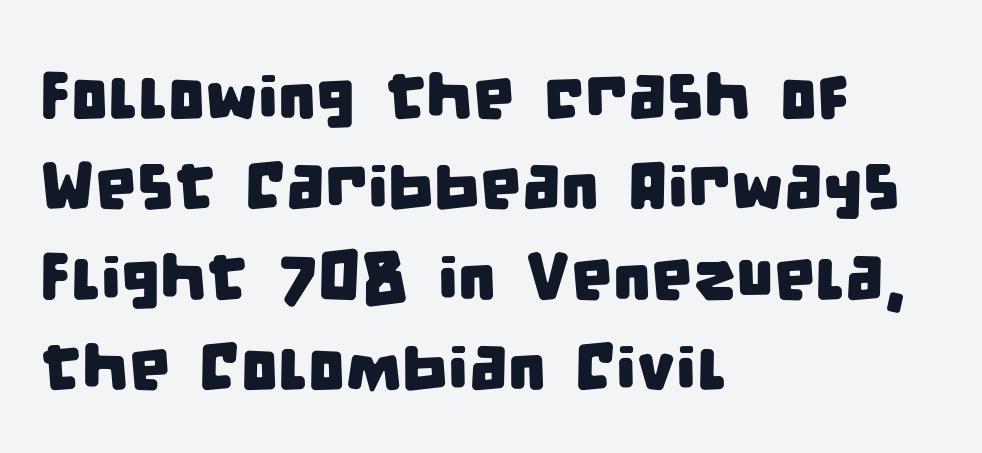
If you measured baseline to baseline, you'd find a middling distance. The compositor pushed each line to the left boundary. Type style note: lacks serifs. Do the characters align in a grid? No, the font is proportional. Each row of text sits above clean, open space.
